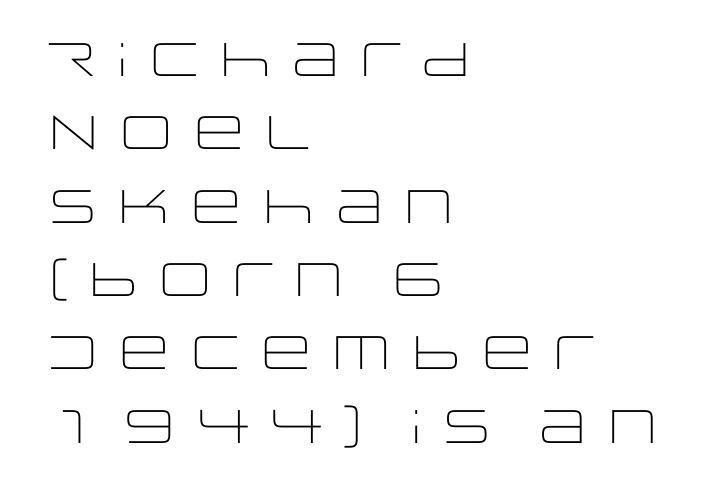
No chunkiness to these letters — they're not bold. The compositor pushed each line to the left boundary. To sum up the face: it is a sans, with no serifs. Clear beneath every line of the passage. Varying glyph widths throughout — classic text-font behaviour.
